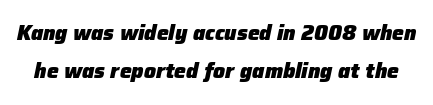
{"italic": "yes", "lean": "right", "slant_degrees": 12, "bold": "yes", "underline": "no", "line_spacing_ratio": 1.83, "letter_spacing": "normal", "letter_spacing_em": 0.0, "glyph_px": 21}
